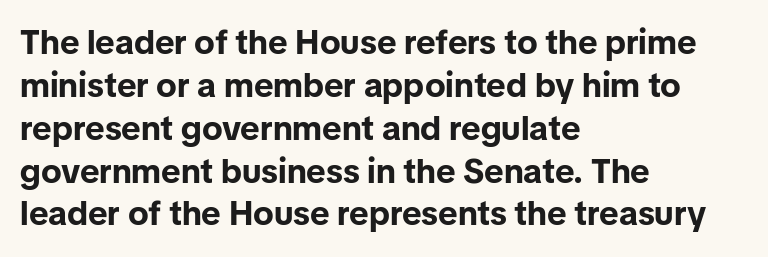
Q: Is the text bold? A: Yes.
Q: Is the text italic (slanted)? A: No, it is upright.
Q: Is the typeface a serif or a sans-serif typeface? A: Sans-serif.
Q: Is the text underlined? A: No.
Q: How is the paragraph aligned? A: Left-aligned.
Q: Is the spacing between letters normal or unusually wide? A: Normal.
Q: Is the spacing between lines tight, normal or loose? A: Normal.
Q: Width (condensed, normal, or wide)? A: Normal.
Q: Stroke contrast? A: Low.
Q: x-height? A: Medium.
Q: Monospaced? A: No.
